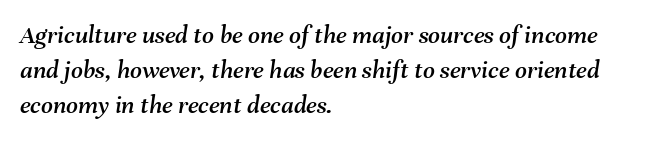
Q: Is the text italic (slanted)? A: Yes, it leans right by about 8 degrees.
Q: Is the text underlined? A: No.
Q: How is the paragraph aligned? A: Left-aligned.
Q: Is the spacing between letters normal or unusually wide? A: Normal.
Q: Is the spacing between lines tight, normal or loose? A: Normal.
